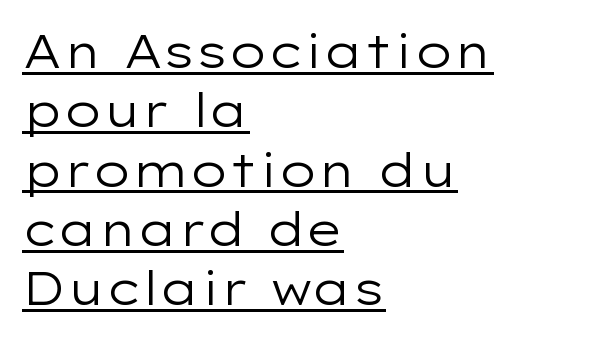
{"serif": "no", "italic": "no", "bold": "no", "weight": "regular", "width": "wide", "stroke_contrast": "low", "x_height": "medium", "monospaced": "no", "underline": "yes", "align": "left", "line_spacing": "normal", "line_spacing_ratio": 1.29, "letter_spacing": "normal", "letter_spacing_em": 0.0, "glyph_px": 46}
